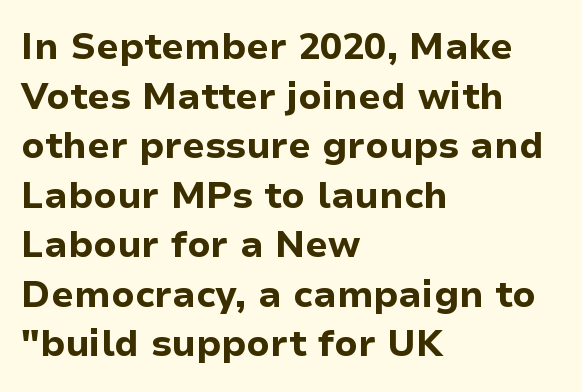
Q: Is the text bold? A: Yes.
Q: Is the text italic (slanted)? A: No, it is upright.
Q: Is the typeface a serif or a sans-serif typeface? A: Sans-serif.
Q: Is the text underlined? A: No.
Q: How is the paragraph aligned? A: Left-aligned.
Q: Is the spacing between letters normal or unusually wide? A: Normal.
Q: Is the spacing between lines tight, normal or loose? A: Normal.
Q: Width (condensed, normal, or wide)? A: Normal.
Q: Stroke contrast? A: Low.
Q: x-height? A: Medium.
Q: Monospaced? A: No.
